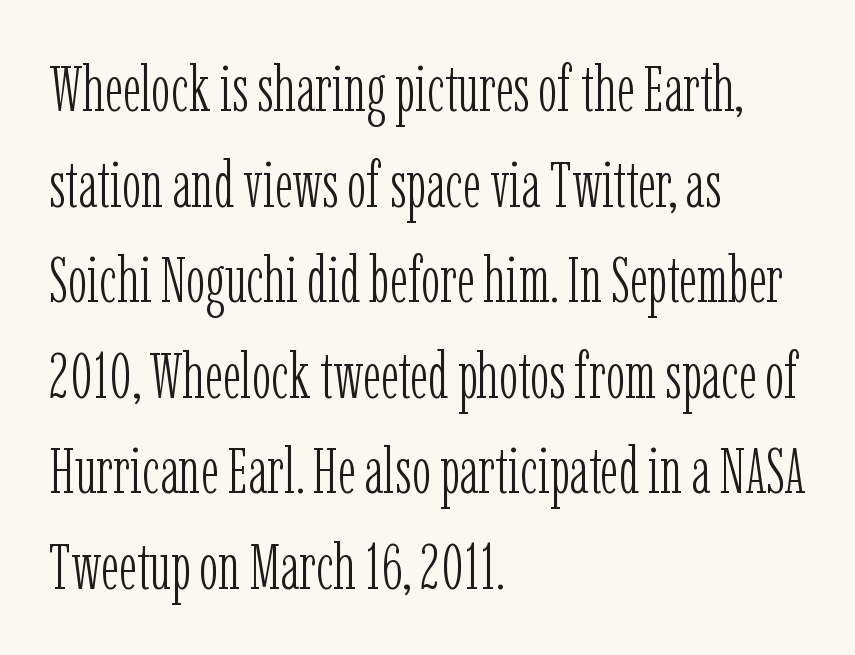
Q: Is the text bold? A: No.
Q: Is the text italic (slanted)? A: No, it is upright.
Q: Is the typeface a serif or a sans-serif typeface? A: Serif.
Q: Is the text underlined? A: No.
Q: How is the paragraph aligned? A: Left-aligned.
Q: Is the spacing between letters normal or unusually wide? A: Normal.
Q: Is the spacing between lines tight, normal or loose? A: Normal.
Q: Width (condensed, normal, or wide)? A: Condensed.
Q: Stroke contrast? A: Low.
Q: x-height? A: Medium.
Q: Monospaced? A: No.
